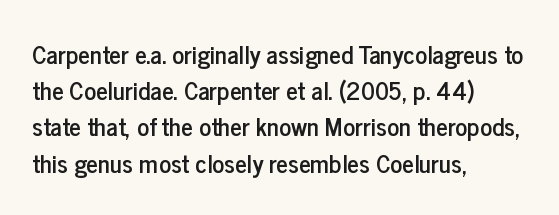
The image shows 25 px text type, upright; set left-aligned, normal line spacing (1.45x), normal letter spacing, not underlined.
